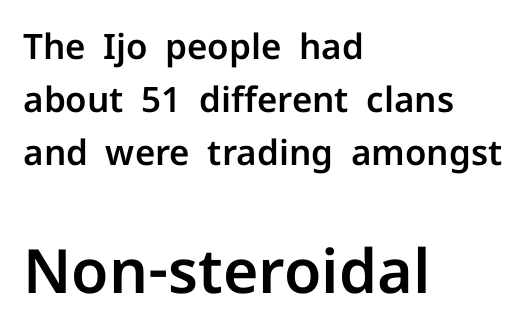
Q: Is the text italic (slanted)? A: No, it is upright.
Q: Is the typeface a serif or a sans-serif typeface? A: Sans-serif.
Q: Is the text underlined? A: No.
Q: How is the paragraph aligned? A: Left-aligned.
Q: Is the spacing between letters normal or unusually wide? A: Normal.
Q: Is the spacing between lines tight, normal or loose? A: Normal.
Q: Which block of text is set in a larger size, the first (top) or the second (bottom)? A: The second (bottom) one.
Q: Width (condensed, normal, or wide)? A: Normal.
Q: Stroke contrast? A: Low.
Q: x-height? A: Medium.
Q: Monospaced? A: No.
